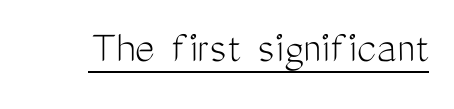
The image shows 47 px light, condensed sans-serif type, upright; set normal letter spacing, underlined; medium stroke contrast and a medium x-height.
